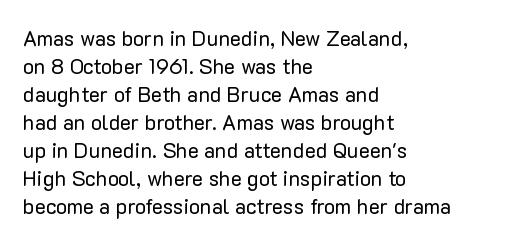
{"italic": "no", "bold": "no", "underline": "no", "align": "left", "line_spacing": "normal", "line_spacing_ratio": 1.33, "letter_spacing": "normal", "letter_spacing_em": 0.0, "glyph_px": 21}
